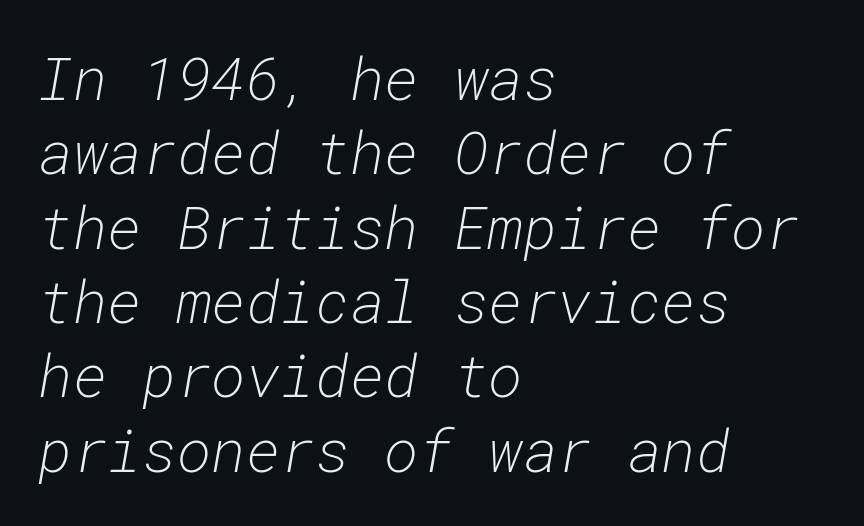
The image shows 59 px light type, italic (leaning right), monospaced; set left-aligned, normal line spacing (1.26x), normal letter spacing, not underlined; low stroke contrast and a medium x-height.
